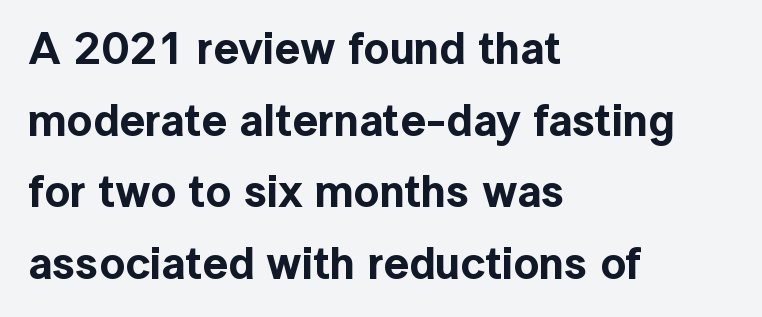
The image shows 45 px sans-serif type, upright; set left-aligned, normal line spacing (1.59x), normal letter spacing, not underlined; a medium x-height.
